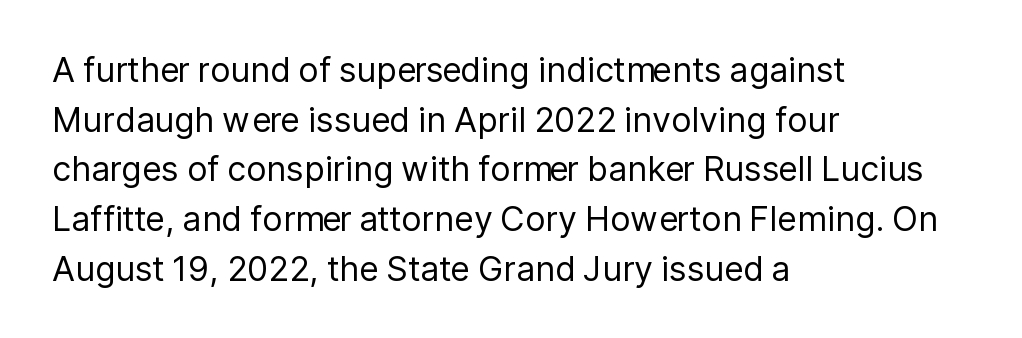
The image shows 34 px regular-weight sans-serif type, upright; set left-aligned, normal line spacing (1.46x), normal letter spacing, not underlined; low stroke contrast and a medium x-height.
